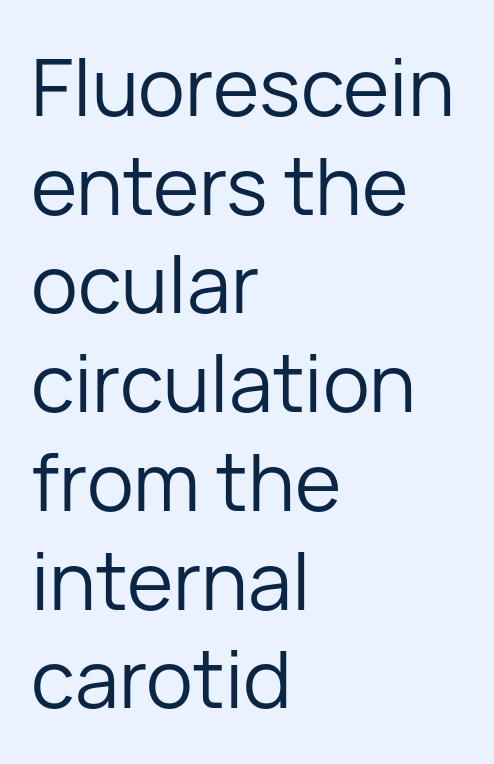
The image shows 79 px regular-weight sans-serif type, upright; set left-aligned, normal line spacing (1.25x), normal letter spacing, not underlined; low stroke contrast and a medium x-height.
